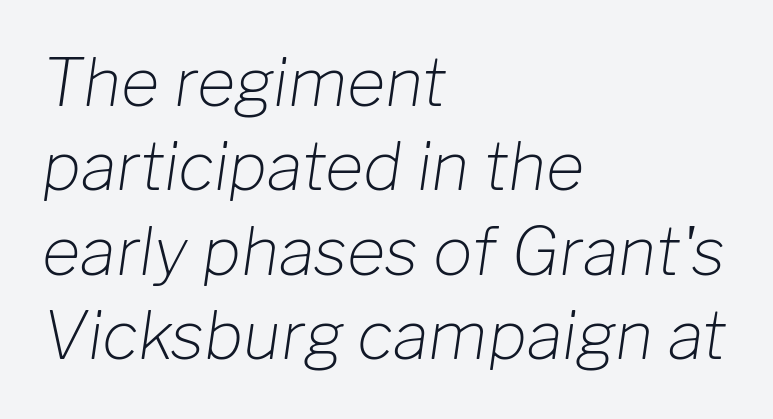
Q: Is the text bold? A: No.
Q: Is the text italic (slanted)? A: Yes, it leans right by about 8 degrees.
Q: Is the text underlined? A: No.
Q: How is the paragraph aligned? A: Left-aligned.
Q: Is the spacing between letters normal or unusually wide? A: Normal.
Q: Is the spacing between lines tight, normal or loose? A: Normal.
Q: Width (condensed, normal, or wide)? A: Normal.
Q: Stroke contrast? A: Low.
Q: x-height? A: Medium.
Q: Monospaced? A: No.
